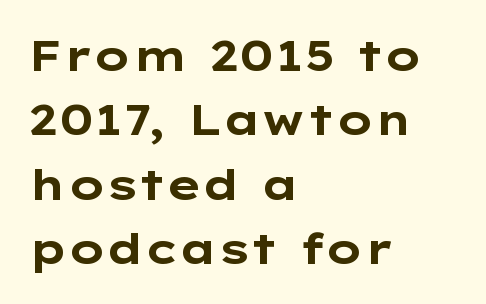
{"serif": "no", "italic": "no", "bold": "yes", "weight": "bold", "width": "wide", "stroke_contrast": "low", "x_height": "medium", "monospaced": "no", "underline": "no", "align": "left", "line_spacing": "normal", "line_spacing_ratio": 1.5, "letter_spacing": "normal", "letter_spacing_em": 0.0, "glyph_px": 43}
